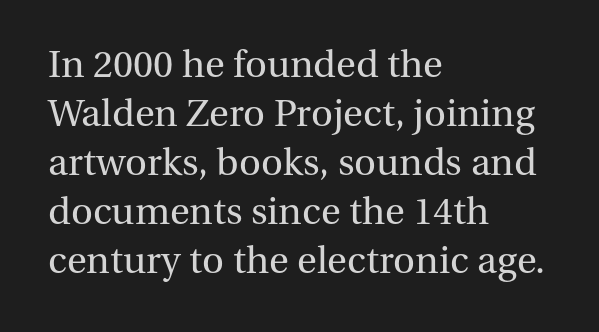
{"serif": "yes", "italic": "no", "bold": "no", "weight": "regular", "width": "normal", "stroke_contrast": "medium", "x_height": "medium", "monospaced": "no", "underline": "no", "align": "left", "line_spacing": "normal", "line_spacing_ratio": 1.29, "letter_spacing": "normal", "letter_spacing_em": 0.0, "glyph_px": 38}
